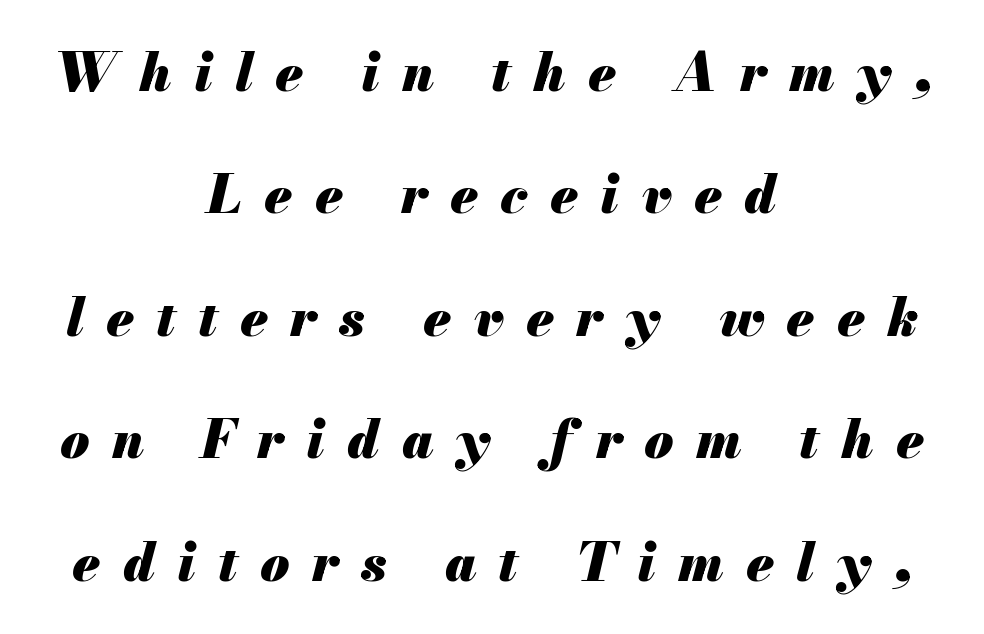
The image shows 53 px heavy type, italic (leaning right); set centered, loose line spacing (2.31x), unusually wide letter spacing (+0.42 em), not underlined; medium stroke contrast and a small x-height.
